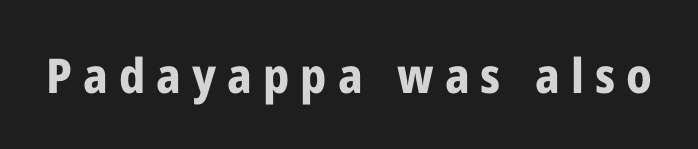
Heavy, bold letterforms. The gap between lines stays unmarked. Is this a fixed-width face? No — the glyphs have proportional, varying widths. Each word looks stretched out because of the extra space between its letters.
